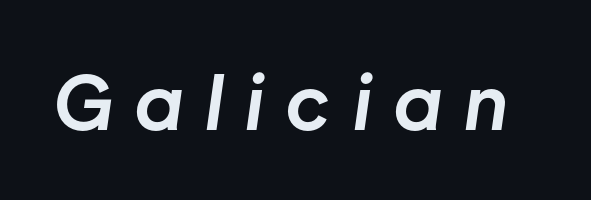
Q: Is the text bold? A: Yes.
Q: Is the text italic (slanted)? A: Yes, it leans right by about 8 degrees.
Q: Is the text underlined? A: No.
Q: Is the spacing between letters normal or unusually wide? A: Unusually wide.
Q: Width (condensed, normal, or wide)? A: Normal.
Q: Stroke contrast? A: Low.
Q: x-height? A: Medium.
Q: Monospaced? A: No.
